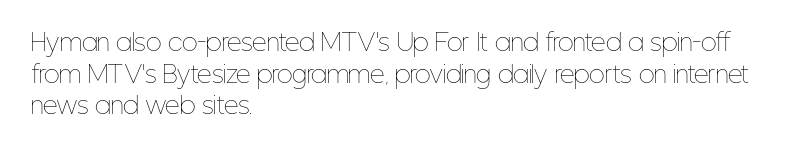
A roman cut, with each character standing at attention. Line spacing here is normal. The text block is weighted toward the left margin, trailing off unevenly rightward. Lines of text with bare space underneath. Nothing unusual about the tracking: characters are spaced as the font intends. A quiet, ordinary-to-light weight characterises the typeface.
